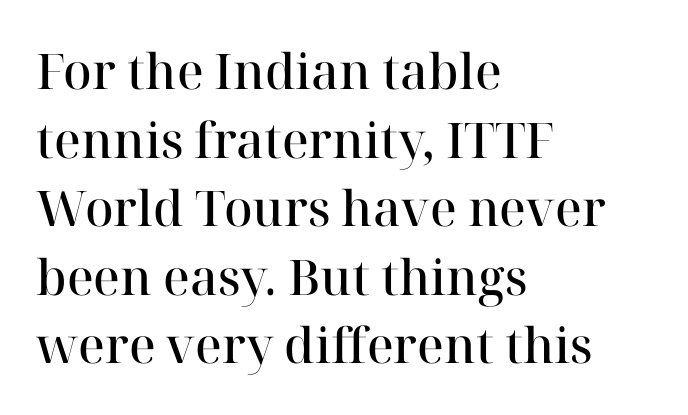
Q: Is the text bold? A: Semi-bold.
Q: Is the text italic (slanted)? A: No, it is upright.
Q: Is the typeface a serif or a sans-serif typeface? A: Serif.
Q: Is the text underlined? A: No.
Q: How is the paragraph aligned? A: Left-aligned.
Q: Is the spacing between letters normal or unusually wide? A: Normal.
Q: Is the spacing between lines tight, normal or loose? A: Normal.
Q: Width (condensed, normal, or wide)? A: Normal.
Q: Stroke contrast? A: High.
Q: x-height? A: Medium.
Q: Monospaced? A: No.
